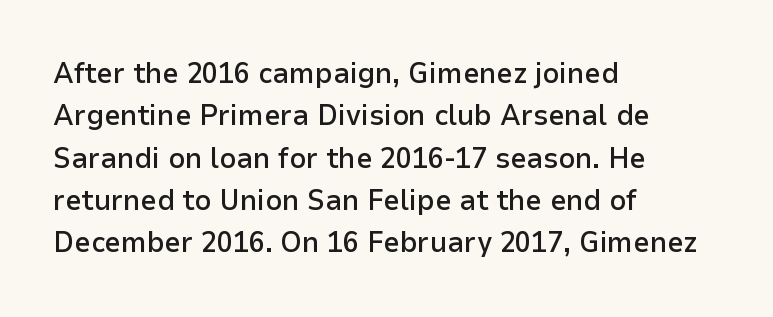
Q: Is the text bold? A: Semi-bold.
Q: Is the text italic (slanted)? A: No, it is upright.
Q: Is the typeface a serif or a sans-serif typeface? A: Sans-serif.
Q: Is the text underlined? A: No.
Q: How is the paragraph aligned? A: Left-aligned.
Q: Is the spacing between letters normal or unusually wide? A: Normal.
Q: Is the spacing between lines tight, normal or loose? A: Normal.
Q: Width (condensed, normal, or wide)? A: Normal.
Q: Stroke contrast? A: Low.
Q: x-height? A: Medium.
Q: Monospaced? A: No.
